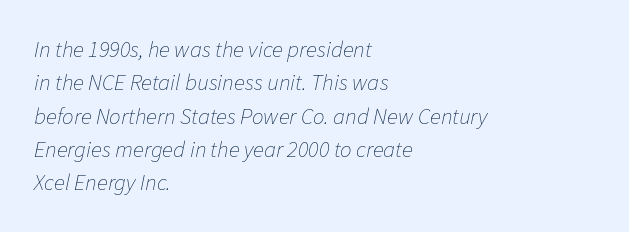
Notice how descenders clear the ascenders below comfortably — that's standard leading. The ragged edge is on the right, which tells us the setting is flush left. Quick note: italic. Each word holds together tightly as a unit, with standard inter-letter gaps. Underlining? Definitely not there. Stem width sits at or under what a default text font uses.
